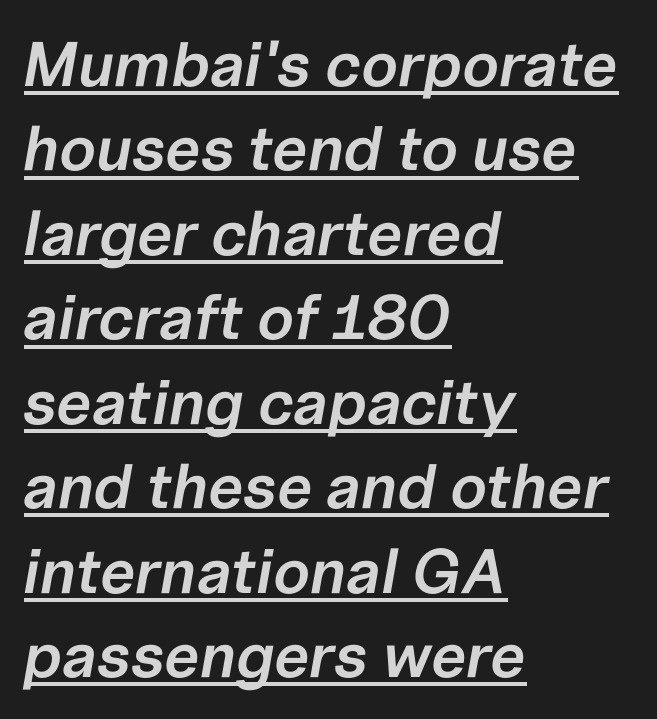
Q: Is the text bold? A: Semi-bold.
Q: Is the text italic (slanted)? A: Yes, it leans right by about 10 degrees.
Q: Is the text underlined? A: Yes.
Q: How is the paragraph aligned? A: Left-aligned.
Q: Is the spacing between letters normal or unusually wide? A: Normal.
Q: Is the spacing between lines tight, normal or loose? A: Normal.
Q: Width (condensed, normal, or wide)? A: Normal.
Q: Stroke contrast? A: Low.
Q: x-height? A: Medium.
Q: Monospaced? A: No.
